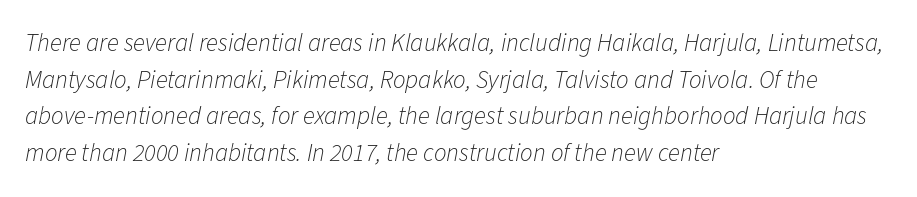
Q: Is the text bold? A: No.
Q: Is the text italic (slanted)? A: Yes, it leans right by about 11 degrees.
Q: Is the text underlined? A: No.
Q: How is the paragraph aligned? A: Left-aligned.
Q: Is the spacing between letters normal or unusually wide? A: Normal.
Q: Is the spacing between lines tight, normal or loose? A: Normal.
